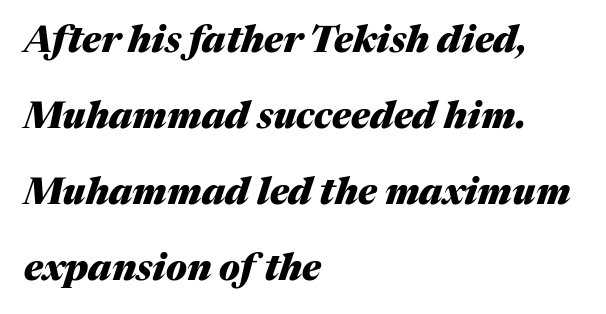
Each letter keeps its own natural width here, so spacing adapts to shape. The lines are quadded left. Posture: slanted. A typesetter would call this zero additional tracking.
